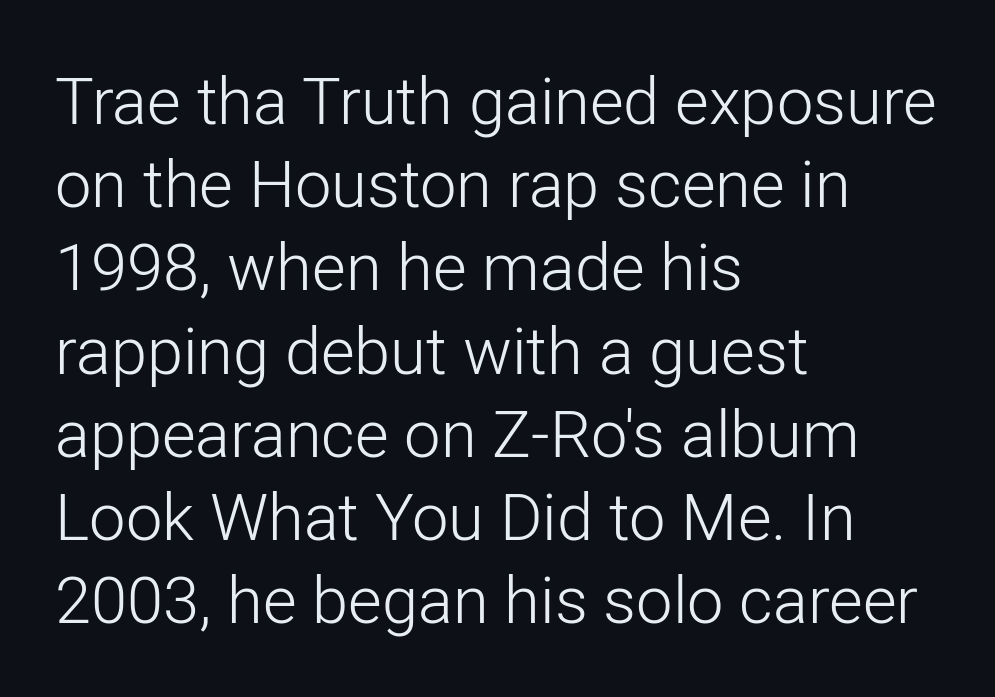
The image shows 65 px light sans-serif type, upright; set left-aligned, normal line spacing (1.28x), normal letter spacing, not underlined; low stroke contrast and a medium x-height.
